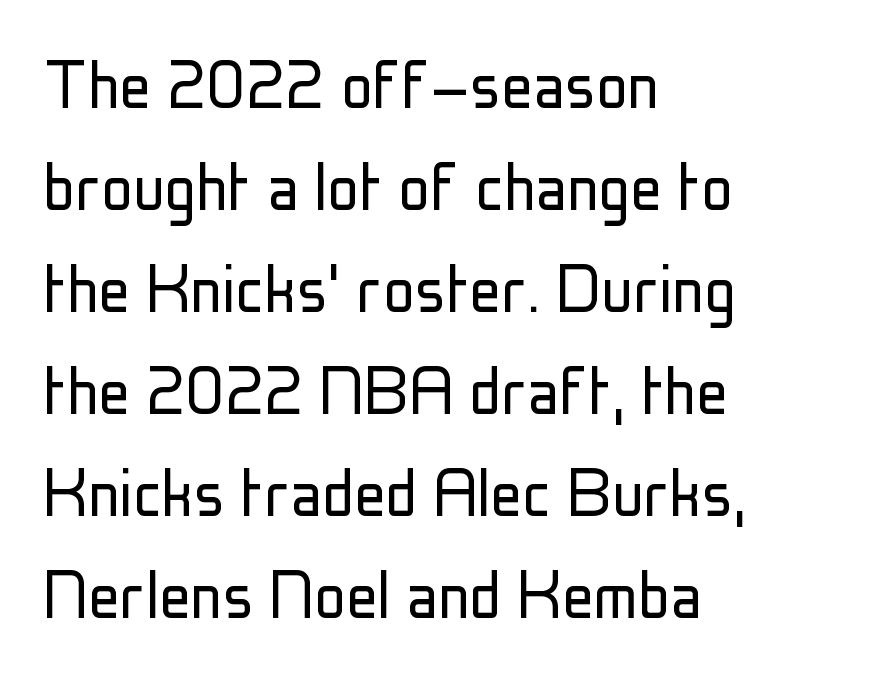
The image shows 79 px light, condensed sans-serif type, upright; set left-aligned, normal line spacing (1.29x), normal letter spacing, not underlined; low stroke contrast and a medium x-height.
